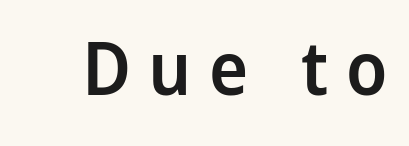
{"serif": "no", "italic": "no", "bold": "semi", "weight": "semibold", "width": "condensed", "stroke_contrast": "low", "x_height": "large", "monospaced": "no", "underline": "no", "letter_spacing": "wide", "letter_spacing_em": 0.23, "glyph_px": 74}
